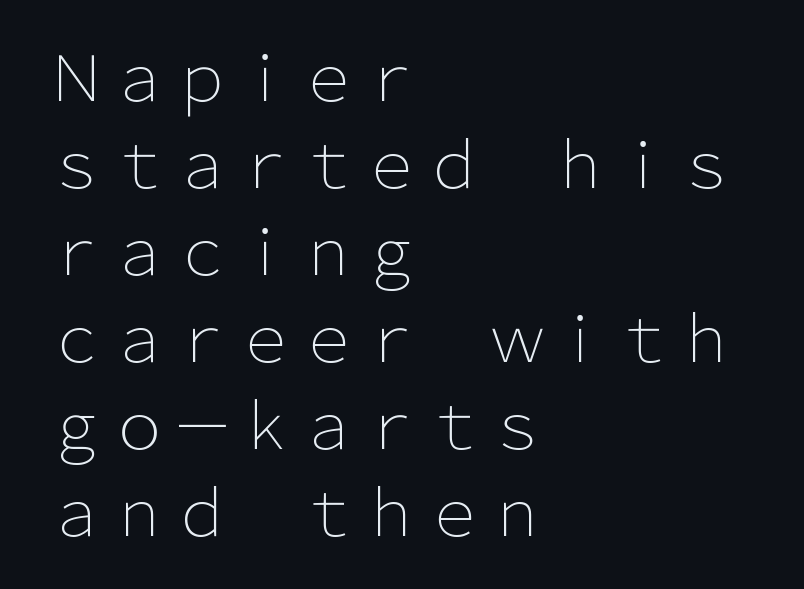
The image shows 63 px light sans-serif type, upright; set left-aligned, normal line spacing (1.38x), normal letter spacing, not underlined; low stroke contrast and a medium x-height.
